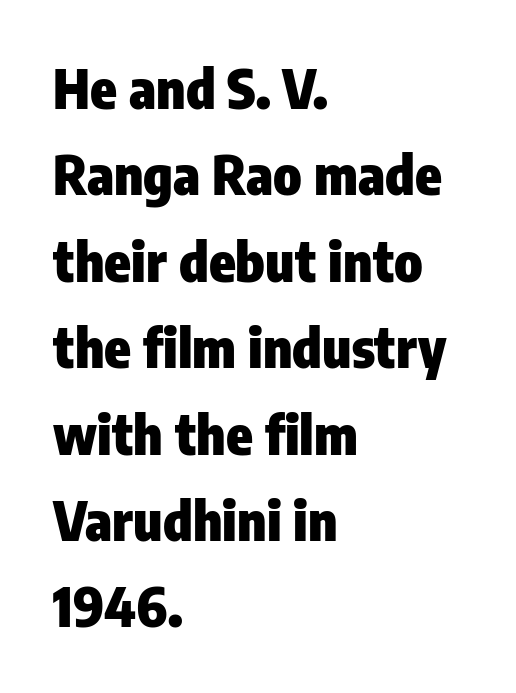
The image shows 54 px heavy, condensed sans-serif type, upright; set left-aligned, normal line spacing (1.6x), normal letter spacing, not underlined; low stroke contrast and a medium x-height.
